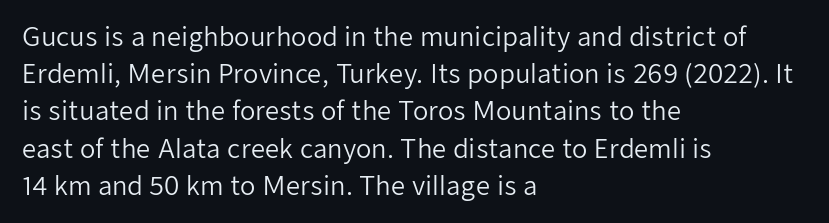
The image shows 25 px text type, upright; set left-aligned, normal line spacing (1.49x), normal letter spacing, not underlined.
